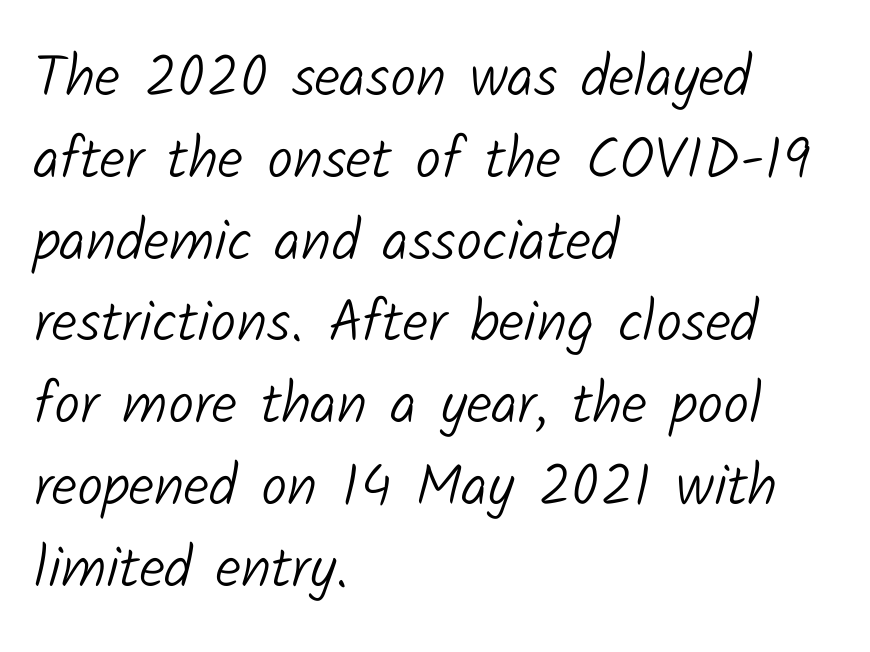
Q: Is the text bold? A: No.
Q: Is the typeface a serif or a sans-serif typeface? A: Sans-serif.
Q: Is the text underlined? A: No.
Q: How is the paragraph aligned? A: Left-aligned.
Q: Is the spacing between letters normal or unusually wide? A: Normal.
Q: Is the spacing between lines tight, normal or loose? A: Normal.
Q: Width (condensed, normal, or wide)? A: Normal.
Q: Stroke contrast? A: Low.
Q: x-height? A: Medium.
Q: Monospaced? A: No.
